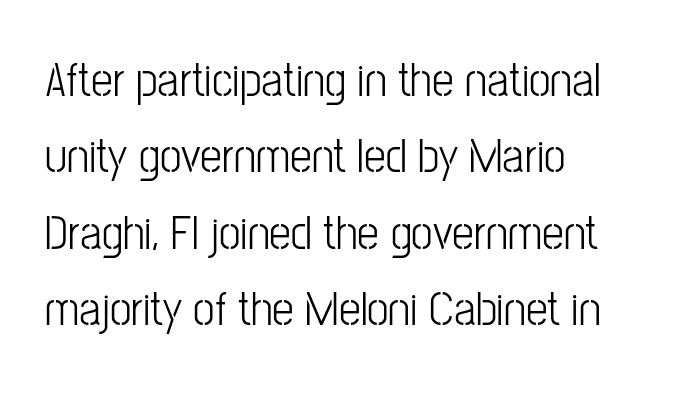
{"serif": "no", "italic": "no", "width": "condensed", "stroke_contrast": "low", "x_height": "medium", "monospaced": "no", "underline": "no", "align": "left", "line_spacing": "normal", "line_spacing_ratio": 1.56, "letter_spacing": "normal", "letter_spacing_em": 0.0, "glyph_px": 49}
